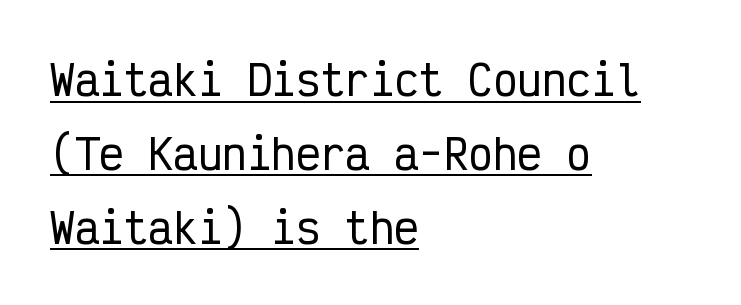
{"serif": "no", "italic": "no", "width": "condensed", "stroke_contrast": "low", "x_height": "medium", "monospaced": "yes", "underline": "yes", "align": "left", "line_spacing_ratio": 1.8, "letter_spacing": "normal", "letter_spacing_em": 0.0, "glyph_px": 41}
